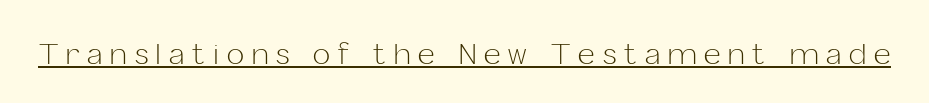
Q: Is the text bold? A: No.
Q: Is the text italic (slanted)? A: No, it is upright.
Q: Is the typeface a serif or a sans-serif typeface? A: Sans-serif.
Q: Is the text underlined? A: Yes.
Q: Is the spacing between letters normal or unusually wide? A: Unusually wide.
Q: Width (condensed, normal, or wide)? A: Normal.
Q: Stroke contrast? A: Low.
Q: x-height? A: Medium.
Q: Monospaced? A: No.
